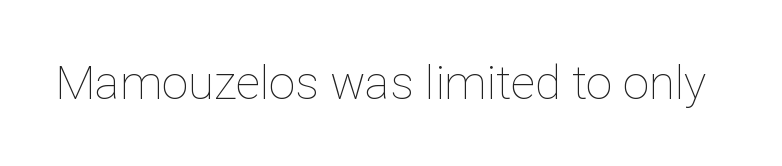
Q: Is the text bold? A: No.
Q: Is the text italic (slanted)? A: No, it is upright.
Q: Is the text underlined? A: No.
Q: Is the spacing between letters normal or unusually wide? A: Normal.
Q: Width (condensed, normal, or wide)? A: Normal.
Q: Stroke contrast? A: Low.
Q: x-height? A: Medium.
Q: Monospaced? A: No.
